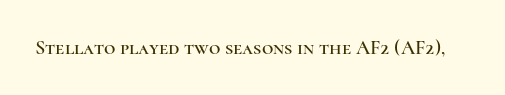
The image shows 20 px text type, upright; set normal letter spacing, not underlined.
